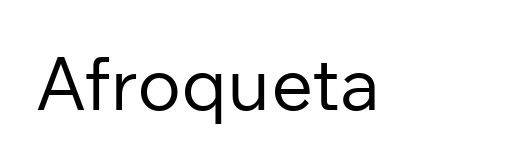
The image shows 74 px regular-weight sans-serif type, upright; set normal letter spacing, not underlined; low stroke contrast and a medium x-height.
